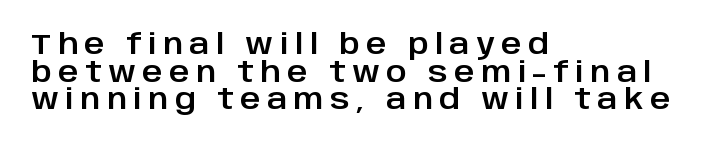
{"serif": "no", "italic": "no", "width": "normal", "stroke_contrast": "low", "x_height": "large", "monospaced": "no", "underline": "no", "align": "left", "line_spacing": "tight", "line_spacing_ratio": 0.99, "letter_spacing": "wide", "letter_spacing_em": 0.23, "glyph_px": 28}
